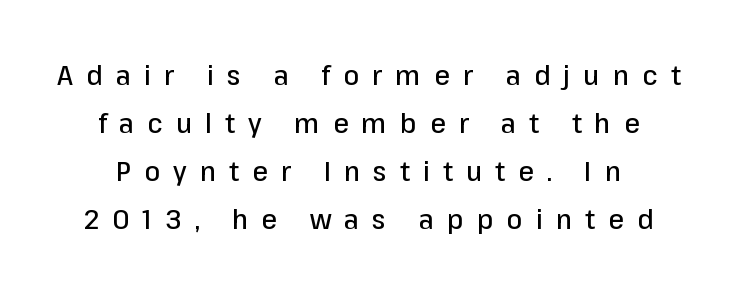
The image shows 28 px sans-serif type, upright; set line spacing 1.72x, unusually wide letter spacing (+0.47 em), not underlined; low stroke contrast and a medium x-height.
